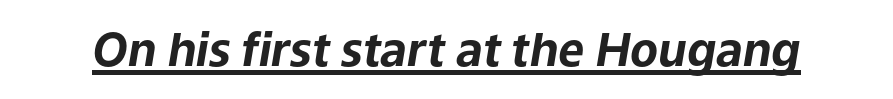
{"italic": "yes", "lean": "right", "slant_degrees": 9, "bold": "yes", "weight": "bold", "width": "normal", "stroke_contrast": "low", "x_height": "medium", "monospaced": "no", "underline": "yes", "letter_spacing": "normal", "letter_spacing_em": 0.0, "glyph_px": 46}
